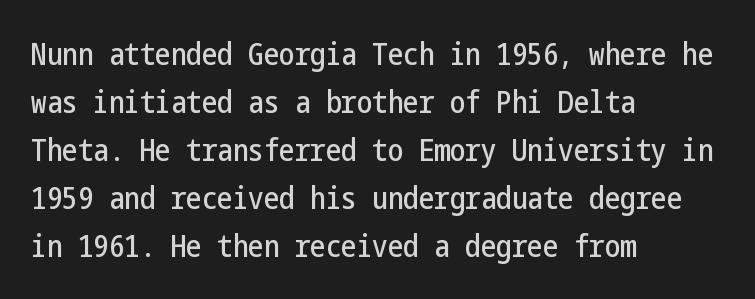
Between one letter and the next there's only the usual sliver of space. Is there any slant? The stems are plumb. Classification — sans serif. Anything drawn beneath the words? Only blank space.
